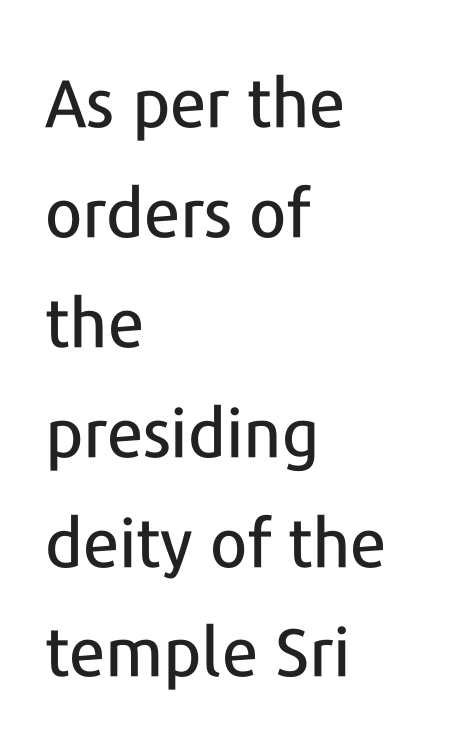
The image shows 67 px sans-serif type, upright; set left-aligned, normal line spacing (1.64x), normal letter spacing, not underlined; low stroke contrast and a medium x-height.
